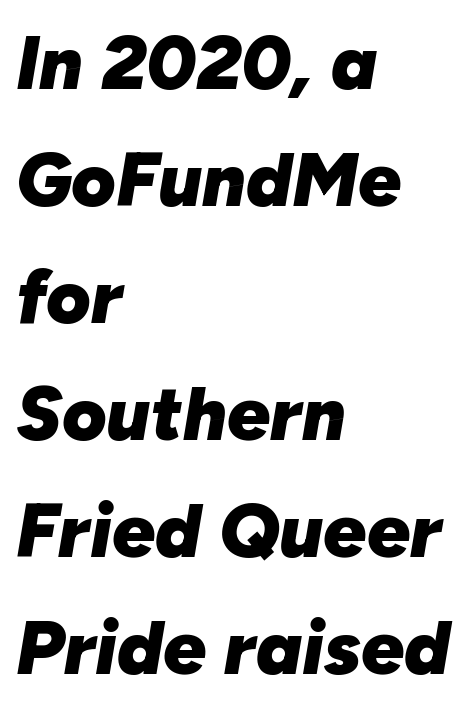
Q: Is the text bold? A: Yes.
Q: Is the text italic (slanted)? A: Yes, it leans right by about 10 degrees.
Q: Is the text underlined? A: No.
Q: How is the paragraph aligned? A: Left-aligned.
Q: Is the spacing between letters normal or unusually wide? A: Normal.
Q: Is the spacing between lines tight, normal or loose? A: Normal.
Q: Width (condensed, normal, or wide)? A: Normal.
Q: Stroke contrast? A: Low.
Q: x-height? A: Medium.
Q: Monospaced? A: No.
